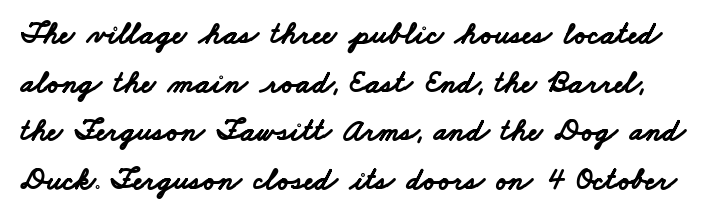
Q: Is the text bold? A: Yes.
Q: Is the typeface a serif or a sans-serif typeface? A: Sans-serif.
Q: Is the text underlined? A: No.
Q: Is the spacing between letters normal or unusually wide? A: Normal.
Q: Is the spacing between lines tight, normal or loose? A: Normal.
Q: Width (condensed, normal, or wide)? A: Wide.
Q: Stroke contrast? A: Low.
Q: x-height? A: Small.
Q: Monospaced? A: No.
